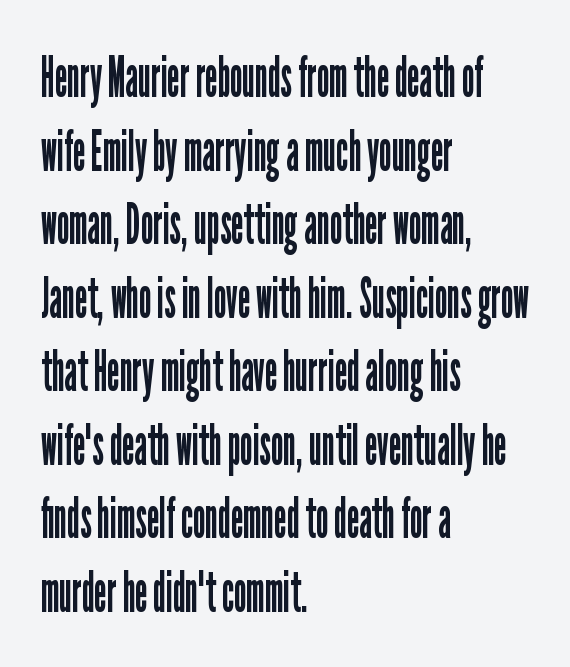
The image shows 57 px regular-weight, condensed sans-serif type, upright; set left-aligned, normal line spacing (1.29x), normal letter spacing, not underlined; low stroke contrast and a medium x-height.
